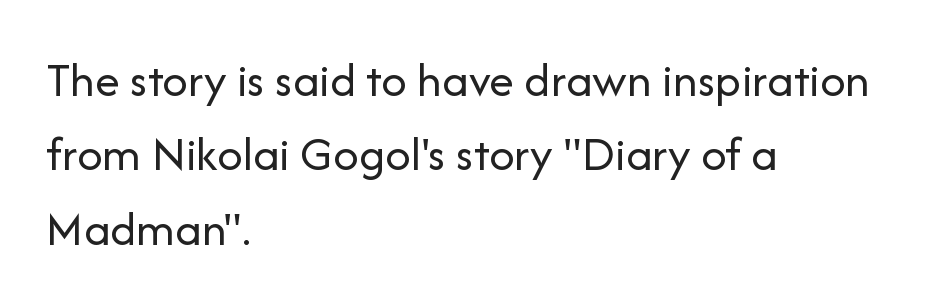
{"serif": "no", "italic": "no", "bold": "no", "weight": "regular", "width": "normal", "stroke_contrast": "low", "x_height": "medium", "monospaced": "no", "underline": "no", "align": "left", "line_spacing": "normal", "line_spacing_ratio": 1.49, "letter_spacing": "normal", "letter_spacing_em": 0.0, "glyph_px": 50}
